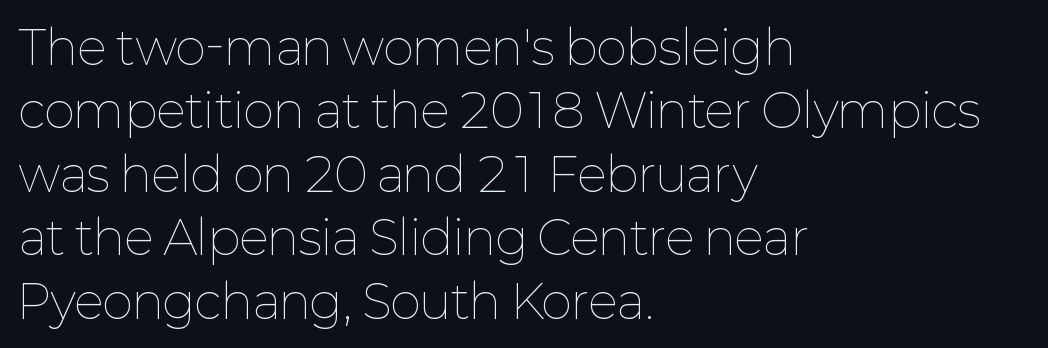
The specimen omits any rule beneath the text block's lines. Looks like regular typesetting: each glyph gets only the width it needs. Stems and bowls with no extra thickness — not bold. These lines stack with their left ends in a neat column. Is the letter spacing exaggerated? No — it looks like the ordinary default.
